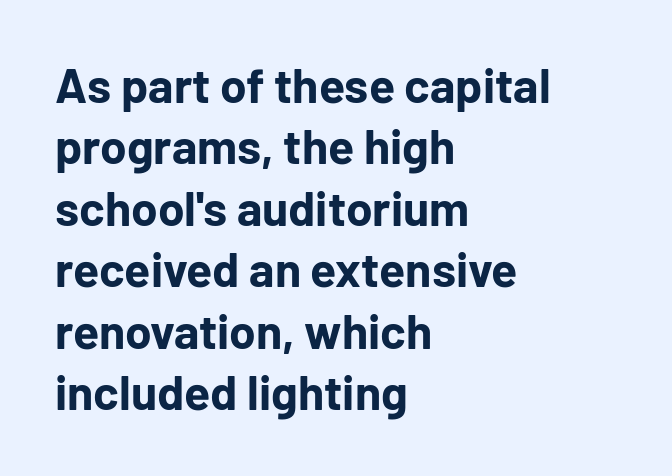
Q: Is the text bold? A: Yes.
Q: Is the text italic (slanted)? A: No, it is upright.
Q: Is the typeface a serif or a sans-serif typeface? A: Sans-serif.
Q: Is the text underlined? A: No.
Q: How is the paragraph aligned? A: Left-aligned.
Q: Is the spacing between letters normal or unusually wide? A: Normal.
Q: Is the spacing between lines tight, normal or loose? A: Normal.
Q: Width (condensed, normal, or wide)? A: Normal.
Q: Stroke contrast? A: Low.
Q: x-height? A: Medium.
Q: Monospaced? A: No.
